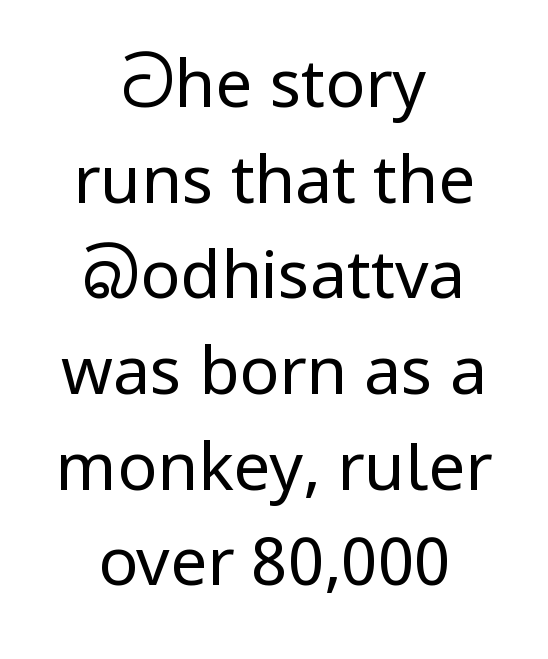
{"serif": "no", "italic": "no", "bold": "no", "weight": "regular", "width": "normal", "stroke_contrast": "low", "x_height": "medium", "monospaced": "no", "underline": "no", "align": "center", "line_spacing": "normal", "line_spacing_ratio": 1.45, "letter_spacing": "normal", "letter_spacing_em": 0.0, "glyph_px": 66}
